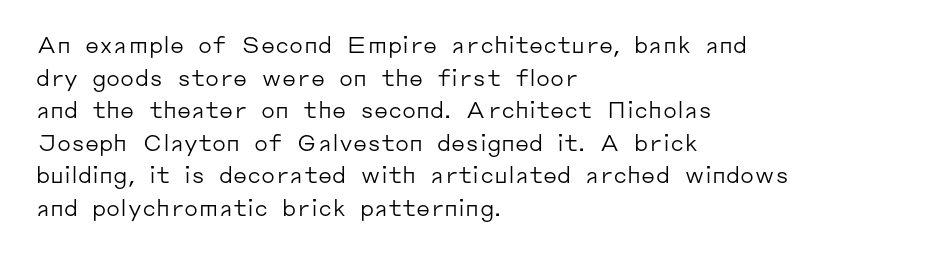
The image shows 22 px text type, upright; set left-aligned, normal line spacing (1.48x), normal letter spacing, not underlined.
